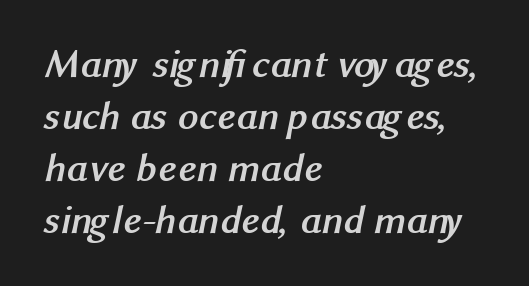
Q: Is the text bold? A: Yes.
Q: Is the typeface a serif or a sans-serif typeface? A: Sans-serif.
Q: Is the text underlined? A: No.
Q: How is the paragraph aligned? A: Left-aligned.
Q: Is the spacing between letters normal or unusually wide? A: Normal.
Q: Is the spacing between lines tight, normal or loose? A: Normal.
Q: Width (condensed, normal, or wide)? A: Normal.
Q: Stroke contrast? A: Medium.
Q: x-height? A: Medium.
Q: Monospaced? A: No.
